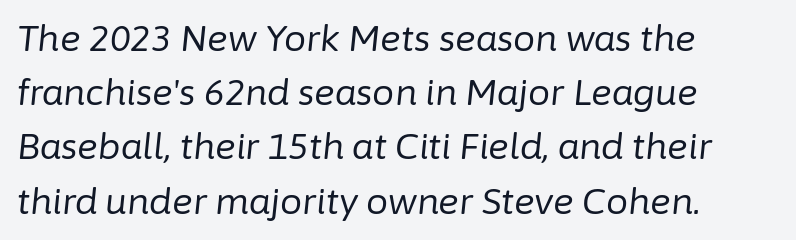
Q: Is the text bold? A: No.
Q: Is the text italic (slanted)? A: Yes, it leans right by about 6 degrees.
Q: Is the text underlined? A: No.
Q: How is the paragraph aligned? A: Left-aligned.
Q: Is the spacing between letters normal or unusually wide? A: Normal.
Q: Is the spacing between lines tight, normal or loose? A: Normal.
Q: Width (condensed, normal, or wide)? A: Normal.
Q: Stroke contrast? A: Low.
Q: x-height? A: Medium.
Q: Monospaced? A: No.
